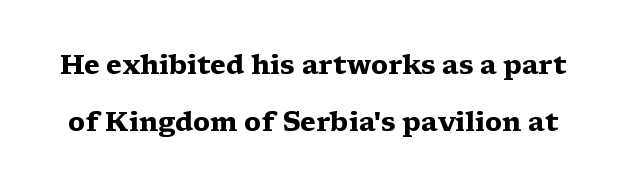
The image shows 26 px bold type, upright; set loose line spacing (2.2x), normal letter spacing, not underlined.
